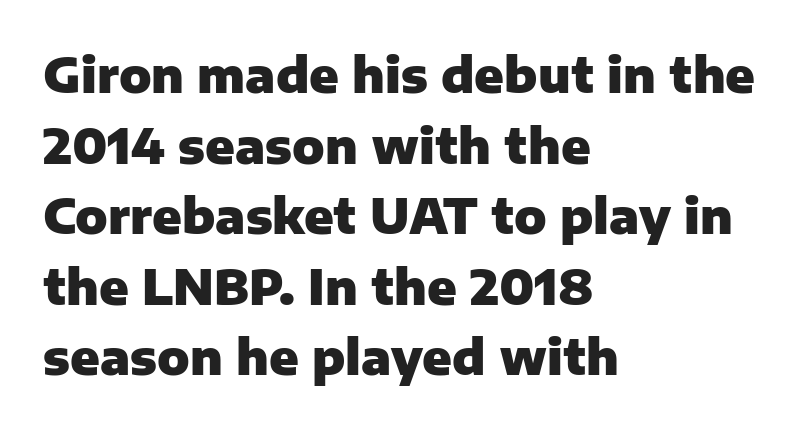
The image shows 48 px heavy sans-serif type, upright; set left-aligned, normal line spacing (1.47x), normal letter spacing, not underlined; low stroke contrast and a medium x-height.
